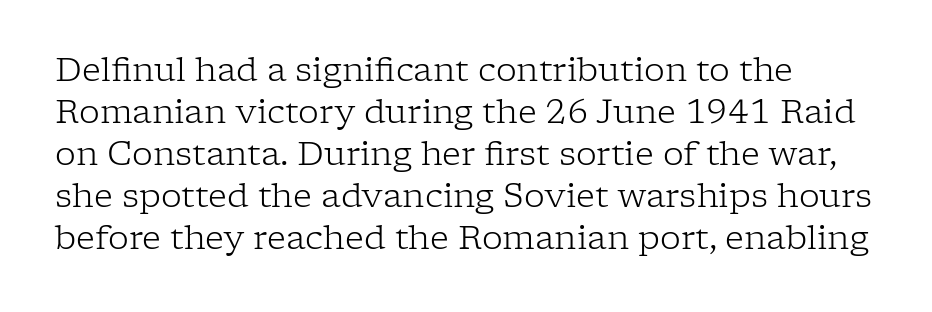
The image shows 33 px light serif type, upright; set left-aligned, normal line spacing (1.27x), normal letter spacing, not underlined; low stroke contrast and a medium x-height.
